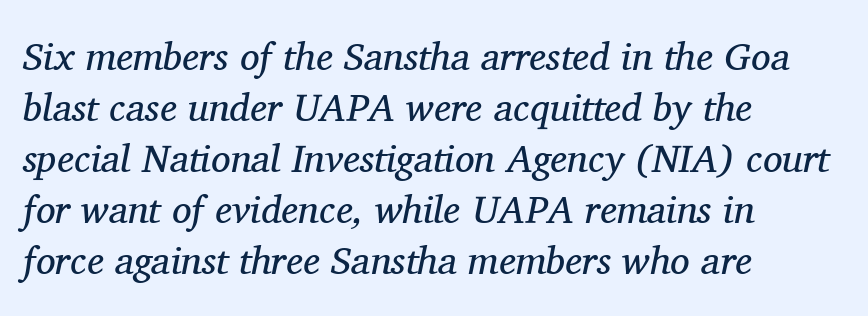
{"serif": "yes", "italic": "yes", "lean": "right", "slant_degrees": 11, "bold": "no", "weight": "regular", "width": "normal", "stroke_contrast": "medium", "x_height": "medium", "monospaced": "no", "underline": "no", "align": "left", "line_spacing": "normal", "line_spacing_ratio": 1.31, "letter_spacing": "normal", "letter_spacing_em": 0.0, "glyph_px": 39}
